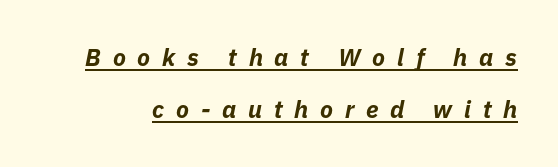
Here the glyphs are tracked loosely, breaking word shapes into spaced letters. Whoever set this chose breathing room over compactness in the vertical rhythm. What weight is shown? A full bold with thick strokes. It's the slanting kind of type. Has an underline been added? It has.
